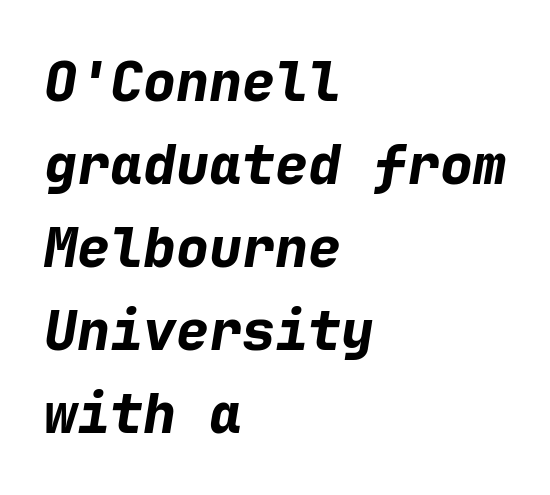
The strokes are fattened all the way to bold. Looks like terminal output: every glyph gets an equal slot. This sample is left-justified, so line endings fall wherever the words run out. Rows of type keep a routine distance in the vertical direction. Check the space under the baseline: it is left empty.
